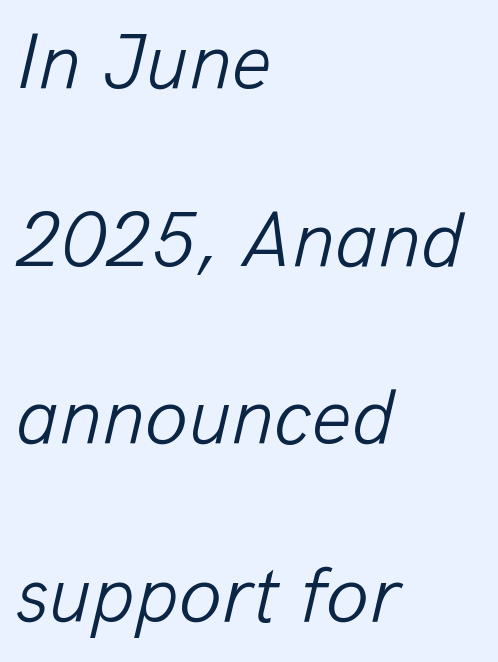
Q: Is the text bold? A: No.
Q: Is the text italic (slanted)? A: Yes, it leans right by about 13 degrees.
Q: Is the text underlined? A: No.
Q: How is the paragraph aligned? A: Left-aligned.
Q: Is the spacing between letters normal or unusually wide? A: Normal.
Q: Is the spacing between lines tight, normal or loose? A: Loose.
Q: Width (condensed, normal, or wide)? A: Normal.
Q: Stroke contrast? A: Low.
Q: x-height? A: Medium.
Q: Monospaced? A: No.
